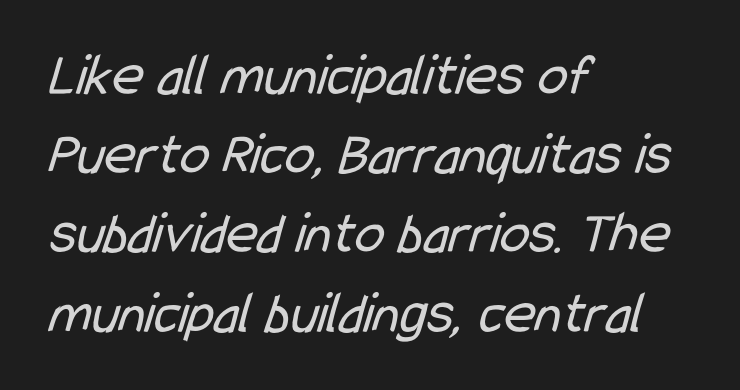
The image shows 60 px regular-weight, condensed sans-serif type; set left-aligned, normal line spacing (1.32x), normal letter spacing, not underlined; low stroke contrast and a medium x-height.
